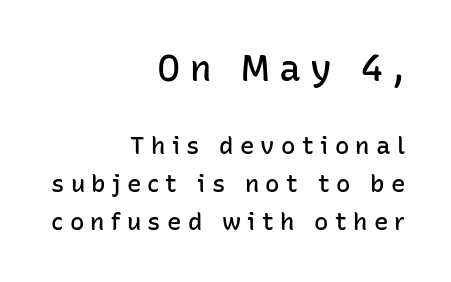
{"serif": "no", "italic": "no", "bold": "semi", "weight": "semibold", "width": "normal", "stroke_contrast": "low", "x_height": "medium", "monospaced": "no", "underline": "no", "align": "right", "line_spacing": "normal", "line_spacing_ratio": 1.57, "letter_spacing": "wide", "letter_spacing_em": 0.26, "larger_block": "first", "size_ratio": 1.5, "glyph_px": 36}
